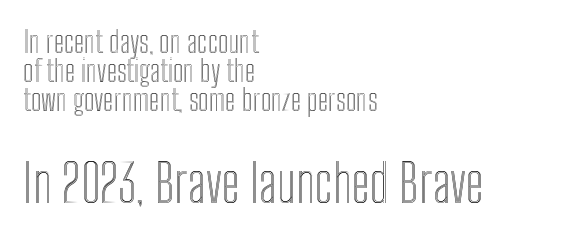
{"italic": "no", "width": "condensed", "x_height": "medium", "monospaced": "no", "underline": "no", "align": "left", "line_spacing": "tight", "line_spacing_ratio": 0.96, "letter_spacing": "normal", "letter_spacing_em": 0.0, "larger_block": "second", "size_ratio": 1.73, "glyph_px": 52}
